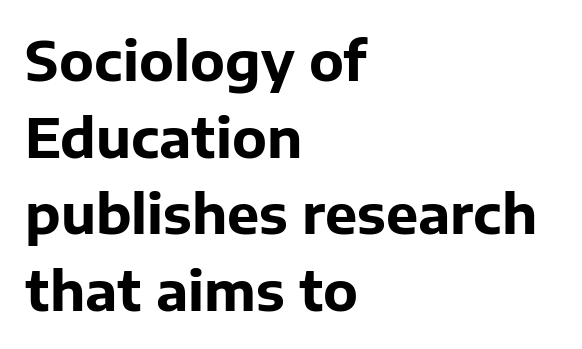
{"serif": "no", "italic": "no", "bold": "yes", "weight": "bold", "width": "normal", "stroke_contrast": "low", "x_height": "medium", "monospaced": "no", "underline": "no", "align": "left", "line_spacing": "normal", "line_spacing_ratio": 1.42, "letter_spacing": "normal", "letter_spacing_em": 0.0, "glyph_px": 54}
